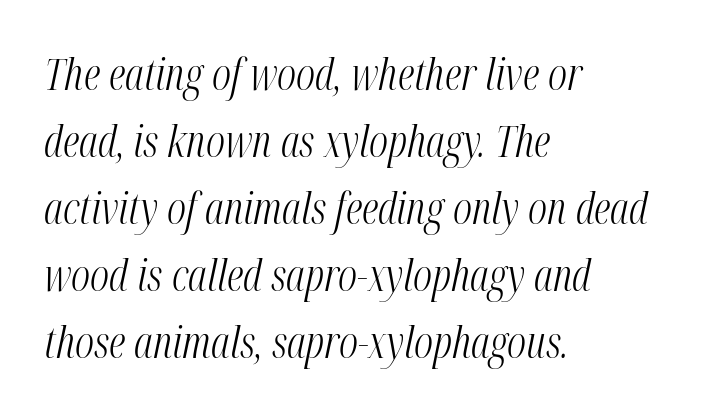
The image shows 43 px light, condensed type, italic (leaning right); set left-aligned, normal line spacing (1.56x), normal letter spacing, not underlined; medium stroke contrast and a medium x-height.
